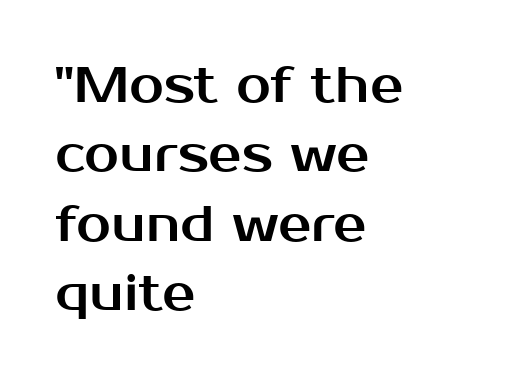
{"serif": "no", "italic": "no", "width": "normal", "stroke_contrast": "medium", "x_height": "medium", "monospaced": "no", "underline": "no", "align": "left", "line_spacing": "normal", "line_spacing_ratio": 1.39, "letter_spacing": "normal", "letter_spacing_em": 0.0, "glyph_px": 50}
